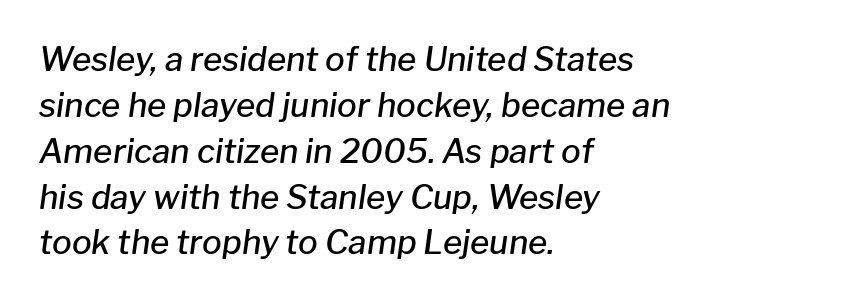
The image shows 33 px semibold type, italic (leaning right); set left-aligned, normal line spacing (1.39x), normal letter spacing, not underlined; low stroke contrast and a medium x-height.
